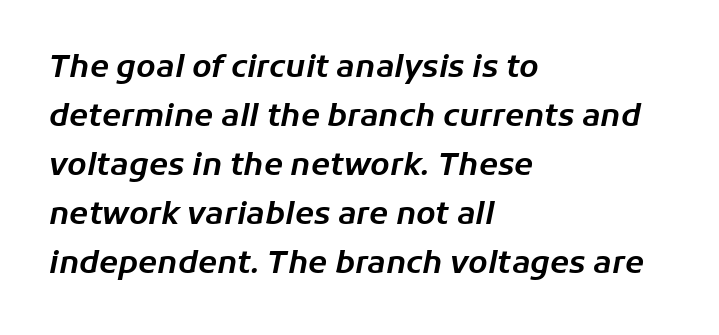
{"italic": "yes", "lean": "right", "slant_degrees": 11, "width": "normal", "stroke_contrast": "low", "x_height": "medium", "monospaced": "no", "underline": "no", "align": "left", "line_spacing": "normal", "line_spacing_ratio": 1.58, "letter_spacing": "normal", "letter_spacing_em": 0.0, "glyph_px": 31}
